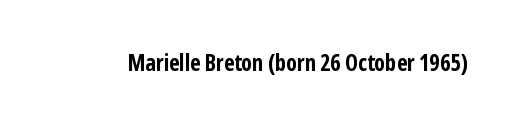
Q: Is the text bold? A: Yes.
Q: Is the text italic (slanted)? A: No, it is upright.
Q: Is the text underlined? A: No.
Q: Is the spacing between letters normal or unusually wide? A: Normal.
